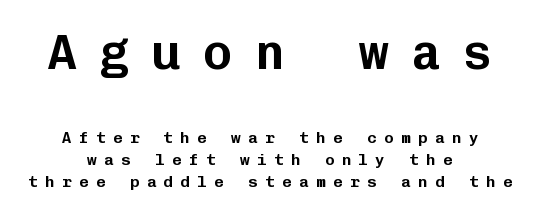
Look at the bottom of the vertical strokes: they stop flat, with no serifs. When letters stand straight like this, we call the style roman or upright. Leading: standard. Is the block centered? Yes — each line is placed symmetrically about the middle.
